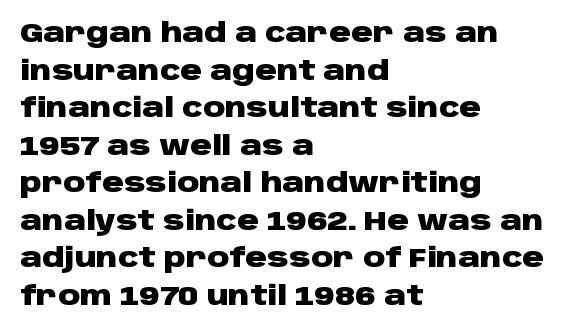
Q: Is the text bold? A: Yes.
Q: Is the text italic (slanted)? A: No, it is upright.
Q: Is the text underlined? A: No.
Q: How is the paragraph aligned? A: Left-aligned.
Q: Is the spacing between letters normal or unusually wide? A: Normal.
Q: Is the spacing between lines tight, normal or loose? A: Normal.
